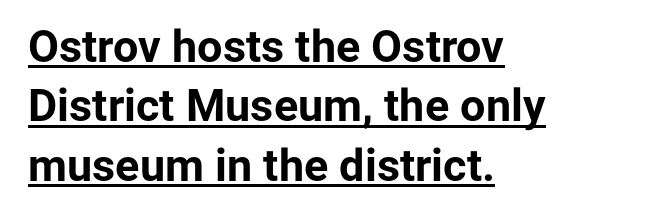
Q: Is the text bold? A: Yes.
Q: Is the text italic (slanted)? A: No, it is upright.
Q: Is the typeface a serif or a sans-serif typeface? A: Sans-serif.
Q: Is the text underlined? A: Yes.
Q: How is the paragraph aligned? A: Left-aligned.
Q: Is the spacing between letters normal or unusually wide? A: Normal.
Q: Is the spacing between lines tight, normal or loose? A: Normal.
Q: Width (condensed, normal, or wide)? A: Normal.
Q: Stroke contrast? A: Low.
Q: x-height? A: Medium.
Q: Monospaced? A: No.
